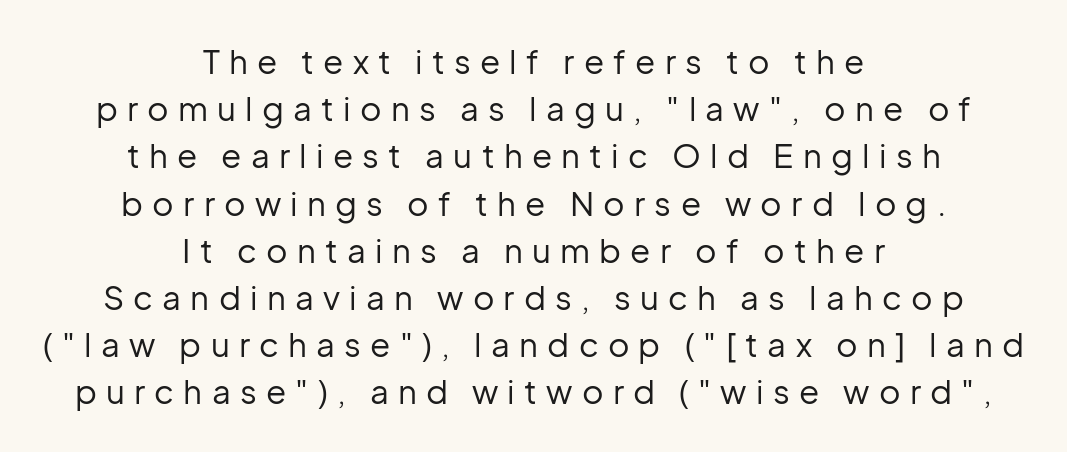
In terms of leading, this rendering sits right in the middle. Proportional: the letters do not fall into vertical columns. The space beneath each line is pristine and unruled. Examine the stroke ends and you'll find no serifs. The line texture is sparse and dotted thanks to wide tracking. Vertical strokes here are truly vertical.
